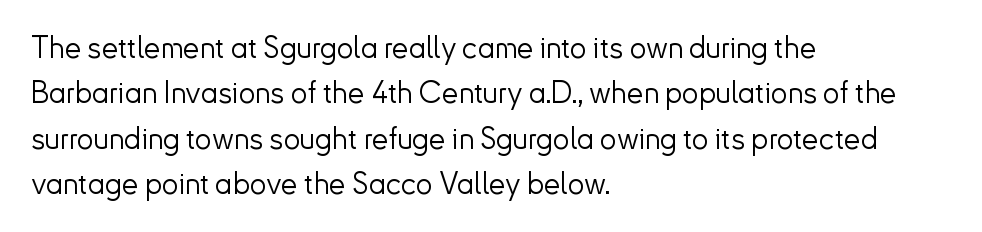
A typesetter would label this face a sans. The setting favours the left margin, as ordinary paragraphs usually do. No extra tracking has been applied to these lines. No chunkiness to these letters — they're not bold.
